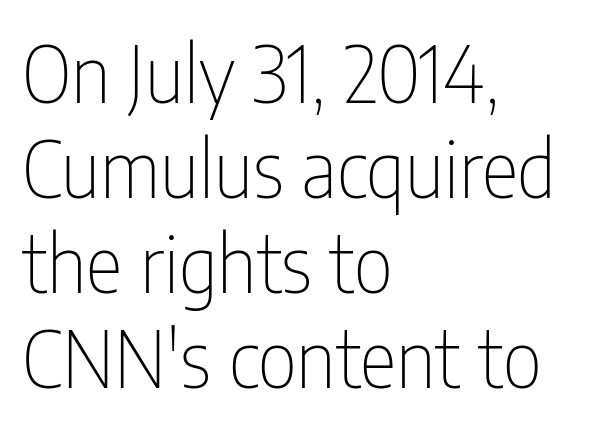
{"serif": "no", "italic": "no", "bold": "no", "weight": "thin", "width": "condensed", "stroke_contrast": "low", "x_height": "medium", "monospaced": "no", "underline": "no", "align": "left", "line_spacing_ratio": 1.22, "letter_spacing": "normal", "letter_spacing_em": 0.0, "glyph_px": 78}
